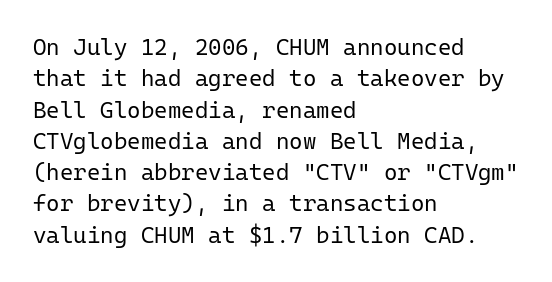
Q: Is the text bold? A: No.
Q: Is the text italic (slanted)? A: No, it is upright.
Q: Is the text underlined? A: No.
Q: How is the paragraph aligned? A: Left-aligned.
Q: Is the spacing between letters normal or unusually wide? A: Normal.
Q: Is the spacing between lines tight, normal or loose? A: Normal.
